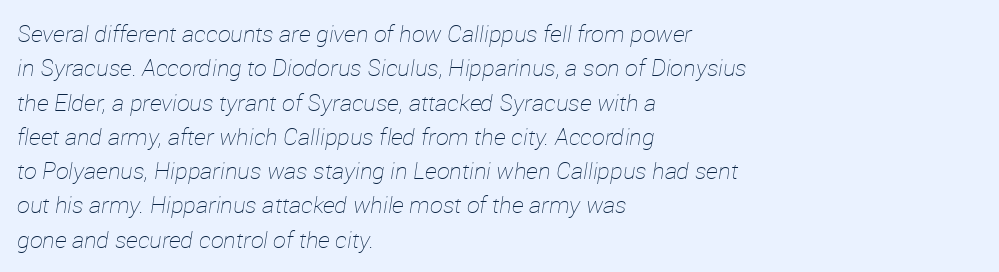
The image shows 23 px text type, italic (leaning right); set left-aligned, normal line spacing (1.49x), normal letter spacing, not underlined.
